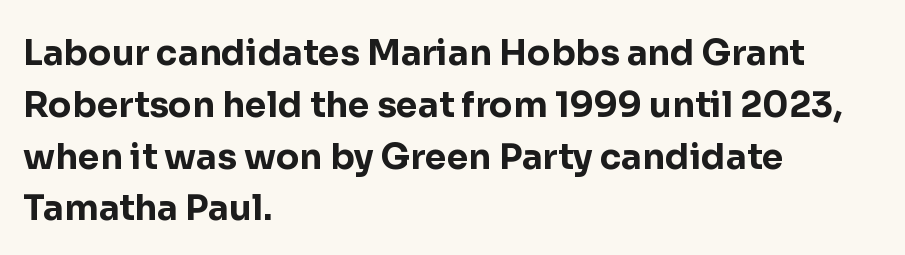
Q: Is the text bold? A: Yes.
Q: Is the text italic (slanted)? A: No, it is upright.
Q: Is the typeface a serif or a sans-serif typeface? A: Sans-serif.
Q: Is the text underlined? A: No.
Q: How is the paragraph aligned? A: Left-aligned.
Q: Is the spacing between letters normal or unusually wide? A: Normal.
Q: Is the spacing between lines tight, normal or loose? A: Normal.
Q: Width (condensed, normal, or wide)? A: Normal.
Q: Stroke contrast? A: Low.
Q: x-height? A: Medium.
Q: Monospaced? A: No.
